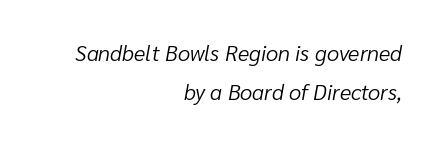
{"italic": "yes", "lean": "right", "slant_degrees": 10, "bold": "no", "underline": "no", "align": "right", "line_spacing_ratio": 1.79, "letter_spacing": "normal", "letter_spacing_em": 0.0, "glyph_px": 22}
